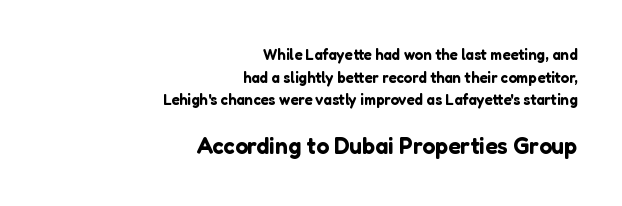
The image shows 23 px text type, upright; set right-aligned, normal line spacing (1.51x), normal letter spacing, not underlined; the second (bottom) block is 1.53x larger.
